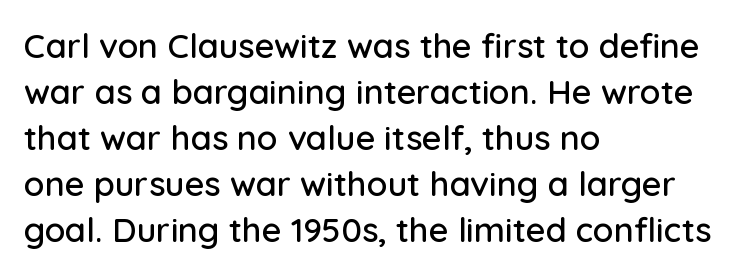
Q: Is the text italic (slanted)? A: No, it is upright.
Q: Is the typeface a serif or a sans-serif typeface? A: Sans-serif.
Q: Is the text underlined? A: No.
Q: How is the paragraph aligned? A: Left-aligned.
Q: Is the spacing between letters normal or unusually wide? A: Normal.
Q: Is the spacing between lines tight, normal or loose? A: Normal.
Q: Width (condensed, normal, or wide)? A: Normal.
Q: Stroke contrast? A: Low.
Q: x-height? A: Medium.
Q: Monospaced? A: No.
